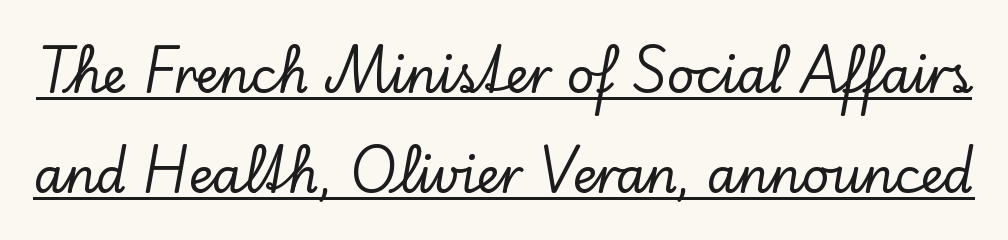
There is no visible air inserted between adjacent glyphs. The glyphs in this specimen are seriffed. Does the leading feel generous? Absolutely, it's lavish. The passage shown is typed in a proportional face where columns would drift. Underlining? Definitely there.
